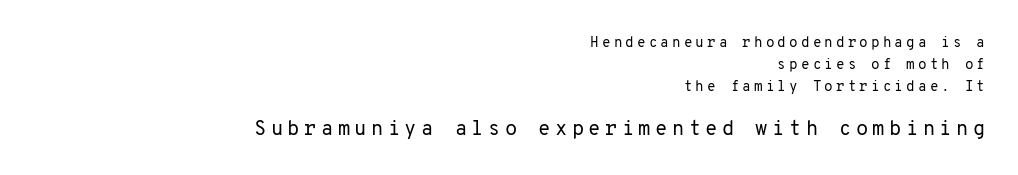
The image shows 20 px text type, upright; set right-aligned, normal line spacing (1.58x), unusually wide letter spacing (+0.22 em), not underlined; the second (bottom) block is 1.43x larger.
